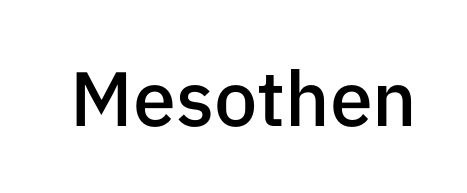
The image shows 77 px semibold sans-serif type, upright; set normal letter spacing, not underlined; low stroke contrast and a medium x-height.
